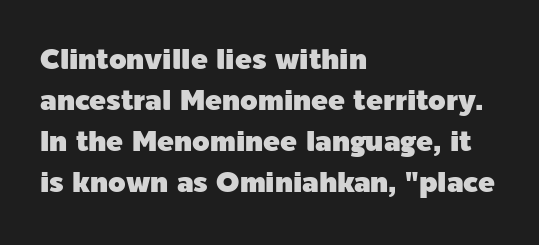
{"serif": "no", "italic": "no", "width": "normal", "x_height": "medium", "monospaced": "no", "underline": "no", "align": "left", "line_spacing": "normal", "line_spacing_ratio": 1.47, "letter_spacing": "normal", "letter_spacing_em": 0.0, "glyph_px": 28}
